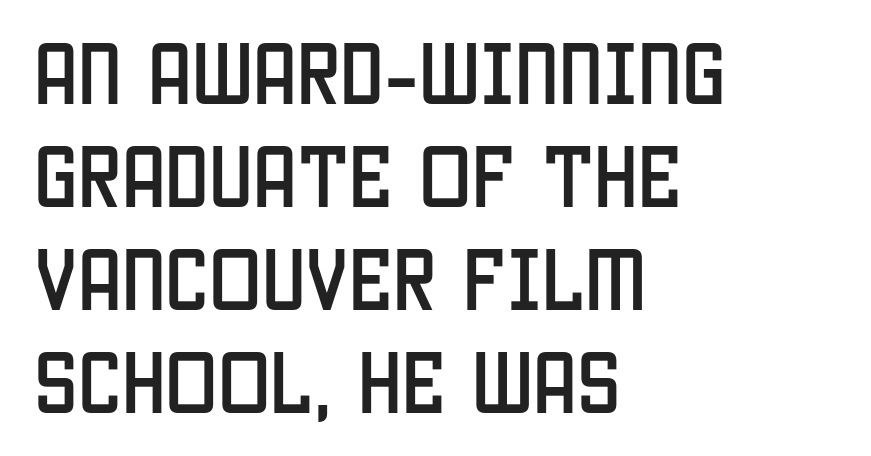
Reading down the block, your eye returns to a fixed left position each line. Unlike a traditional serif, this face leaves its strokes unadorned. Every character sits straight up, as roman type does. One glance says typical: line gaps are just what's usual.
